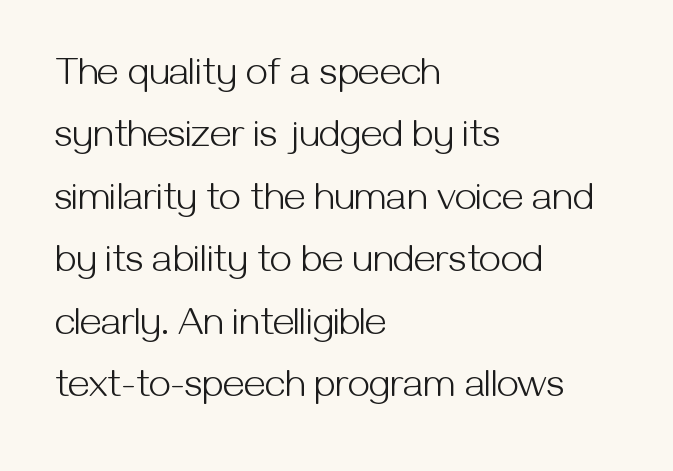
Nothing sits at the stroke ends, so this counts as sans-serif. The cut favours lightness, reaching ordinary text weight at its darkest. The compositor pushed each line to the left boundary. Looks like regular typesetting: each glyph gets only the width it needs.
